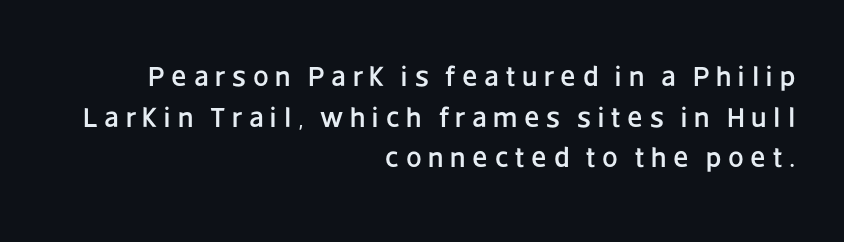
The image shows 28 px sans-serif type, upright; set right-aligned, normal line spacing (1.45x), unusually wide letter spacing (+0.24 em), not underlined; low stroke contrast and a large x-height.
